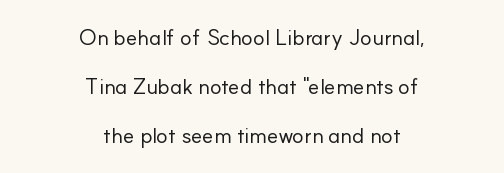
The image shows 22 px text type, upright; set centered, loose line spacing (2.23x), normal letter spacing, not underlined.
